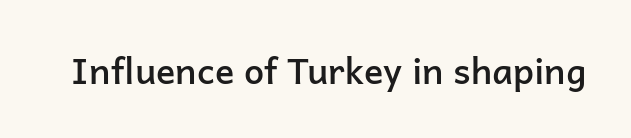
Q: Is the text bold? A: Semi-bold.
Q: Is the text italic (slanted)? A: No, it is upright.
Q: Is the typeface a serif or a sans-serif typeface? A: Sans-serif.
Q: Is the text underlined? A: No.
Q: Is the spacing between letters normal or unusually wide? A: Normal.
Q: Width (condensed, normal, or wide)? A: Normal.
Q: Stroke contrast? A: Low.
Q: x-height? A: Medium.
Q: Monospaced? A: No.
